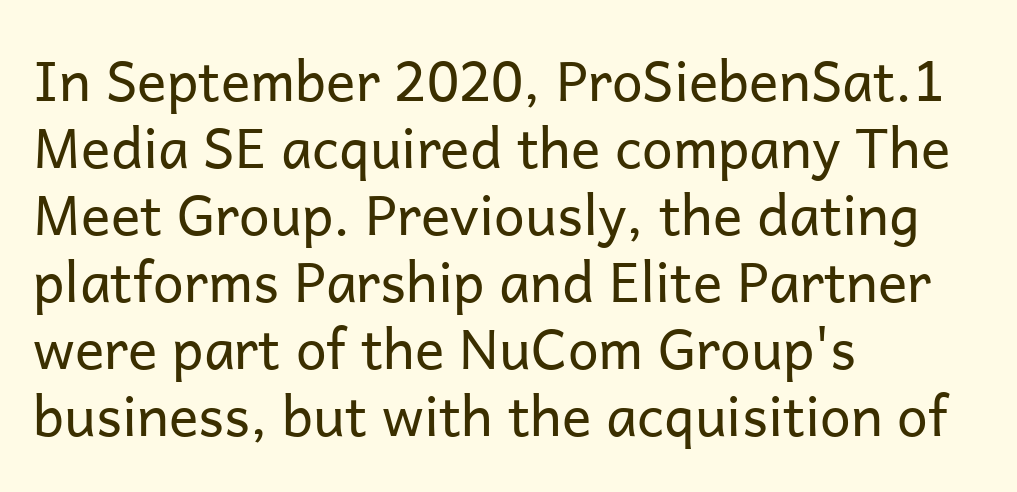
The image shows 55 px regular-weight sans-serif type, upright; set left-aligned, line spacing 1.22x, normal letter spacing, not underlined; low stroke contrast and a medium x-height.
